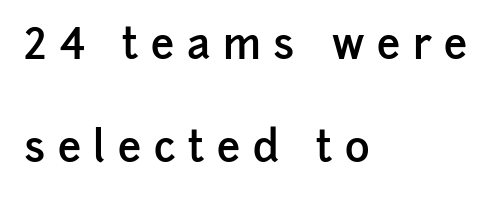
{"serif": "no", "italic": "no", "bold": "semi", "weight": "semibold", "width": "normal", "stroke_contrast": "low", "x_height": "medium", "monospaced": "no", "underline": "no", "align": "left", "line_spacing": "loose", "line_spacing_ratio": 2.46, "letter_spacing": "wide", "letter_spacing_em": 0.3, "glyph_px": 42}
